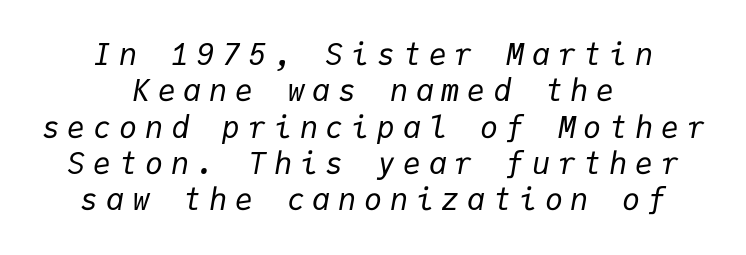
{"italic": "yes", "lean": "right", "slant_degrees": 9, "bold": "no", "weight": "regular", "width": "normal", "stroke_contrast": "low", "x_height": "medium", "monospaced": "yes", "underline": "no", "align": "center", "line_spacing_ratio": 1.21, "letter_spacing": "wide", "letter_spacing_em": 0.26, "glyph_px": 30}
